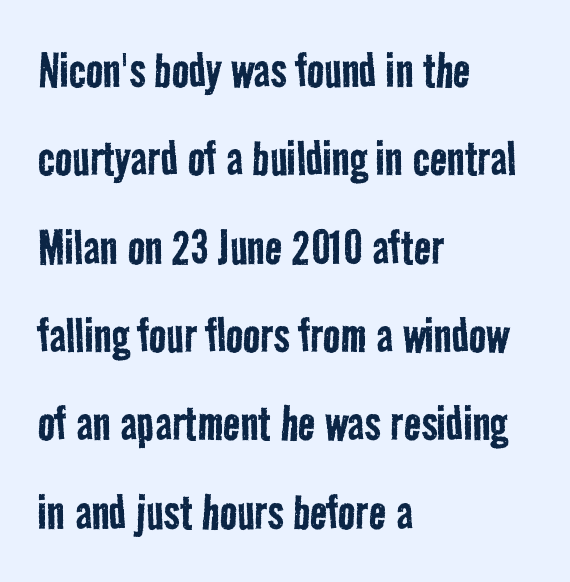
Q: Is the text bold? A: No.
Q: Is the typeface a serif or a sans-serif typeface? A: Sans-serif.
Q: Is the text underlined? A: No.
Q: How is the paragraph aligned? A: Left-aligned.
Q: Is the spacing between letters normal or unusually wide? A: Normal.
Q: Is the spacing between lines tight, normal or loose? A: Normal.
Q: Width (condensed, normal, or wide)? A: Condensed.
Q: Stroke contrast? A: Low.
Q: x-height? A: Medium.
Q: Monospaced? A: No.
